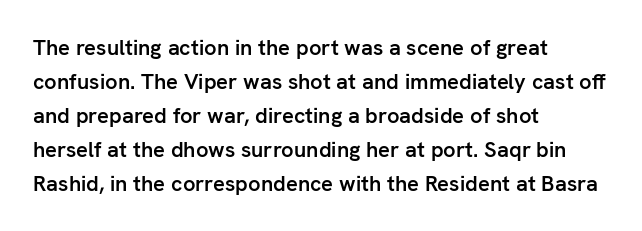
Q: Is the text bold? A: Semi-bold.
Q: Is the text italic (slanted)? A: No, it is upright.
Q: Is the text underlined? A: No.
Q: How is the paragraph aligned? A: Left-aligned.
Q: Is the spacing between letters normal or unusually wide? A: Normal.
Q: Is the spacing between lines tight, normal or loose? A: Normal.
